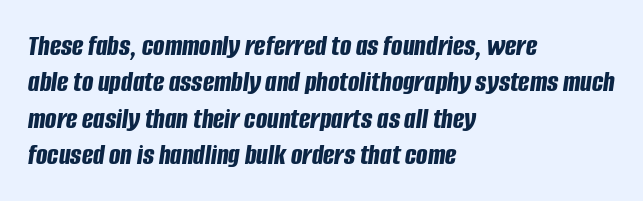
{"italic": "yes", "lean": "right", "slant_degrees": 8, "bold": "yes", "weight": "bold", "width": "condensed", "stroke_contrast": "low", "x_height": "large", "monospaced": "no", "underline": "no", "align": "left", "line_spacing_ratio": 1.21, "letter_spacing": "normal", "letter_spacing_em": 0.0, "glyph_px": 30}
